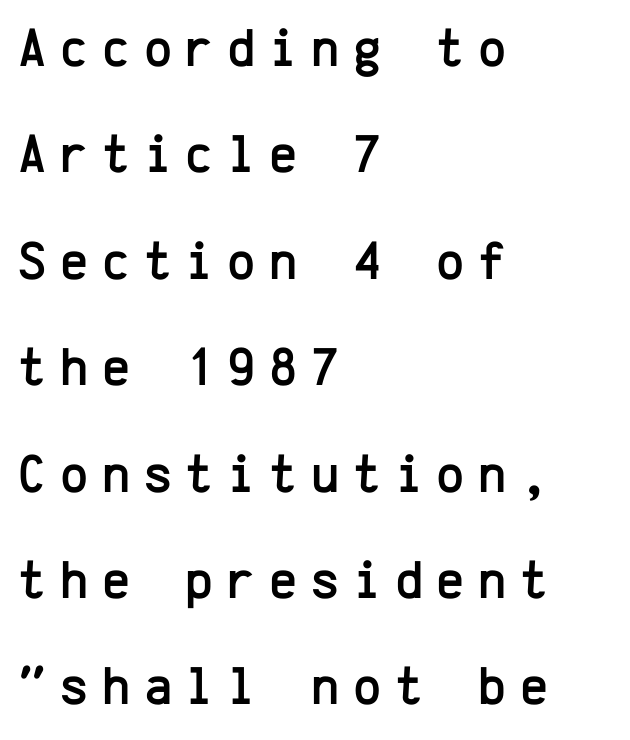
The image shows 54 px sans-serif type, upright, monospaced; set left-aligned, loose line spacing (1.97x), unusually wide letter spacing (+0.25 em), not underlined; low stroke contrast and a medium x-height.
